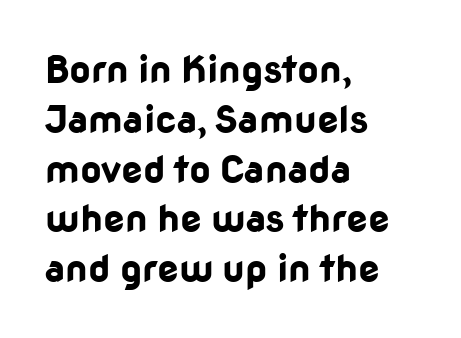
Q: Is the text bold? A: Yes.
Q: Is the text italic (slanted)? A: No, it is upright.
Q: Is the typeface a serif or a sans-serif typeface? A: Sans-serif.
Q: Is the text underlined? A: No.
Q: How is the paragraph aligned? A: Left-aligned.
Q: Is the spacing between letters normal or unusually wide? A: Normal.
Q: Is the spacing between lines tight, normal or loose? A: Normal.
Q: Width (condensed, normal, or wide)? A: Normal.
Q: Stroke contrast? A: Low.
Q: x-height? A: Medium.
Q: Monospaced? A: No.
